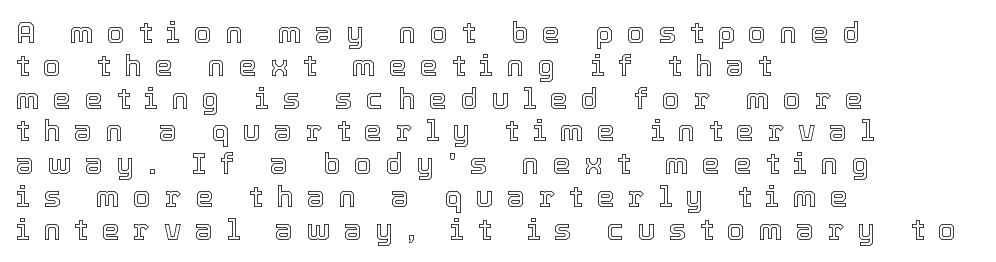
{"italic": "no", "width": "normal", "x_height": "medium", "monospaced": "no", "underline": "no", "align": "left", "line_spacing": "tight", "line_spacing_ratio": 1.13, "letter_spacing": "wide", "letter_spacing_em": 0.47, "glyph_px": 29}
